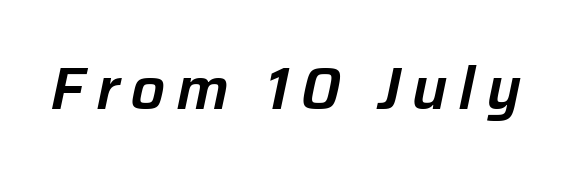
Unmarked baselines from the first word to the last. The text carries the slant typical of an italic or oblique font. This sample has the flowing, uneven cadence of proportional lettering.
